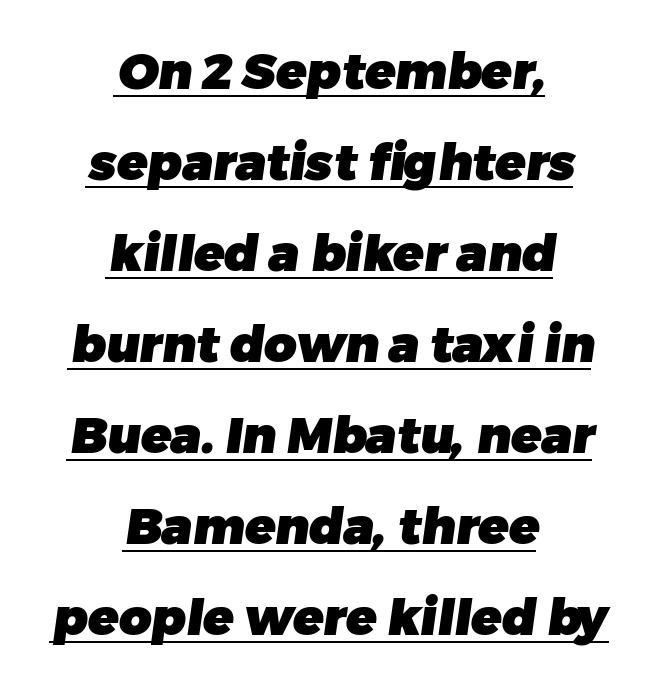
The image shows 50 px heavy sans-serif type; set centered, line spacing 1.82x, normal letter spacing, underlined; low stroke contrast and a medium x-height.
